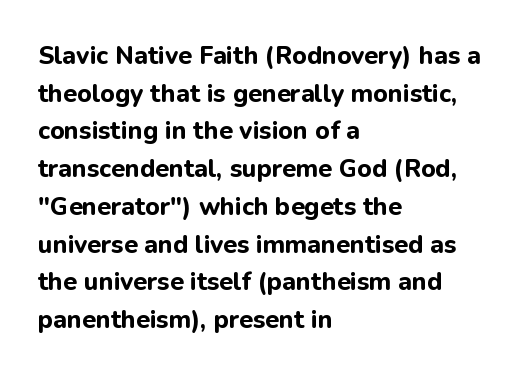
The image shows 25 px bold type, upright; set left-aligned, normal line spacing (1.51x), normal letter spacing, not underlined.
